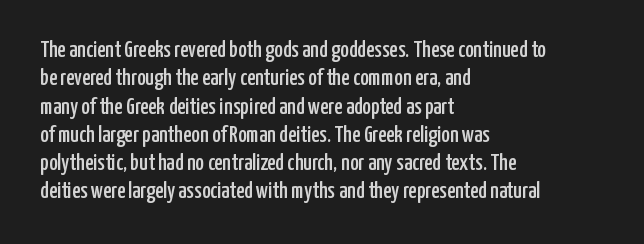
Q: Is the text italic (slanted)? A: No, it is upright.
Q: Is the text underlined? A: No.
Q: How is the paragraph aligned? A: Left-aligned.
Q: Is the spacing between letters normal or unusually wide? A: Normal.
